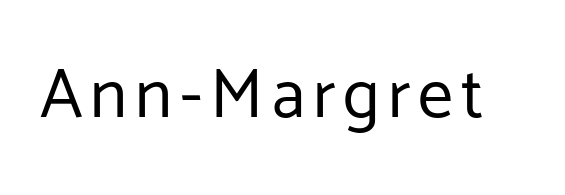
This sample has the flowing, uneven cadence of proportional lettering. The axis of the letterforms is exactly vertical. The typeface has the unassuming heft of standard copy or less. Lines of text with bare space underneath. Examine the stroke ends and you'll find no serifs.
